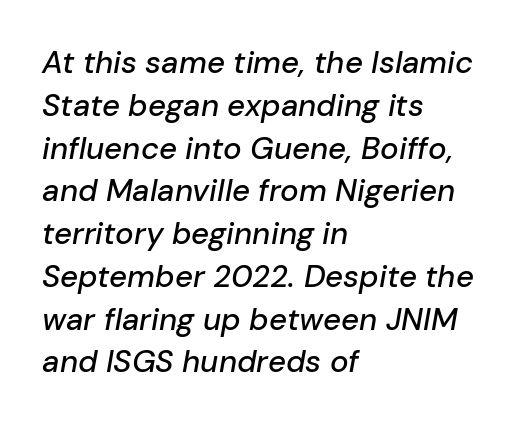
{"italic": "yes", "lean": "right", "slant_degrees": 10, "width": "normal", "stroke_contrast": "low", "x_height": "medium", "monospaced": "no", "underline": "no", "align": "left", "line_spacing": "normal", "line_spacing_ratio": 1.38, "letter_spacing": "normal", "letter_spacing_em": 0.0, "glyph_px": 31}
